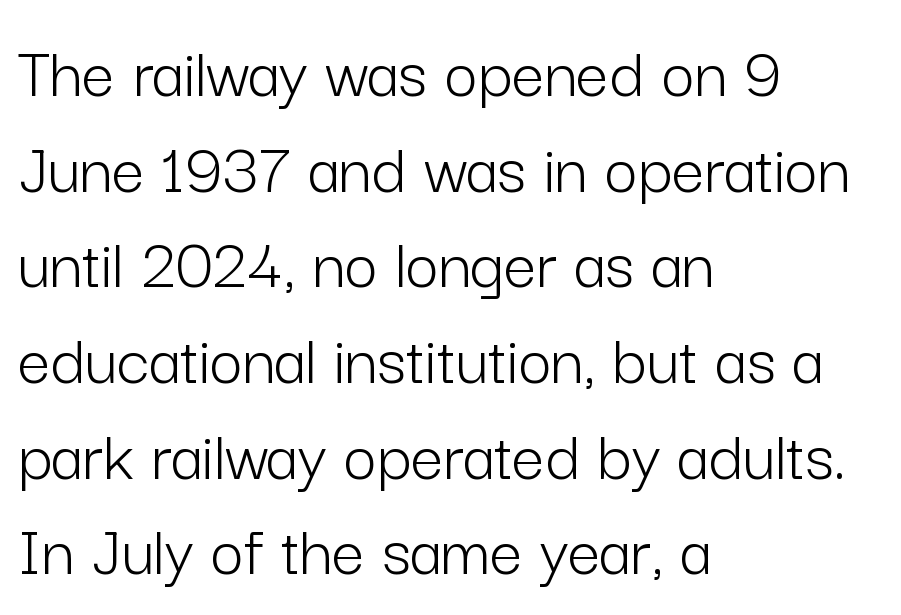
This sample keeps an unexceptional amount of space between lines. Note: no serifs on the glyphs. Compared with a centered layout, this one pins lines to the left instead. The face used here is proportionally spaced, like ordinary book or web type. There is no visible air inserted between adjacent glyphs. Descender tails drop into unmarked territory.
